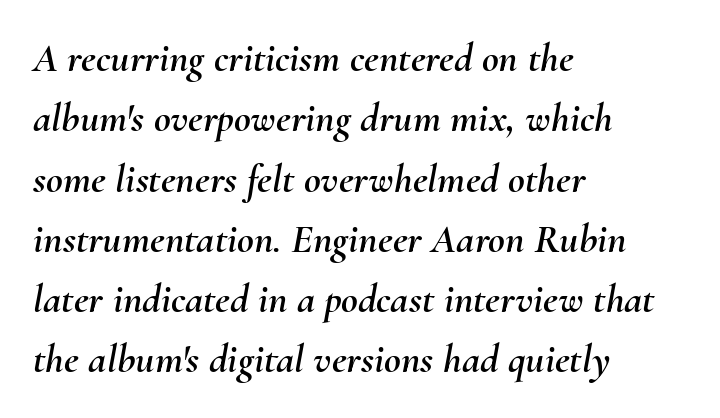
{"italic": "yes", "lean": "right", "slant_degrees": 10, "width": "normal", "stroke_contrast": "medium", "x_height": "small", "monospaced": "no", "underline": "no", "align": "left", "line_spacing": "normal", "line_spacing_ratio": 1.47, "letter_spacing": "normal", "letter_spacing_em": 0.0, "glyph_px": 41}
